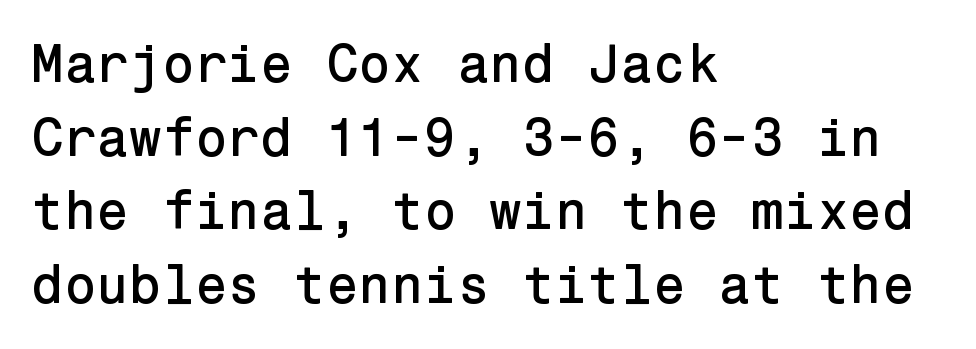
Caption: standard tracking, unaltered. A student would call this left alignment; a typographer would say flush left, rag right. The characters display no serif detailing; their extremities are plain. Descenders are the only things crossing below the line.
